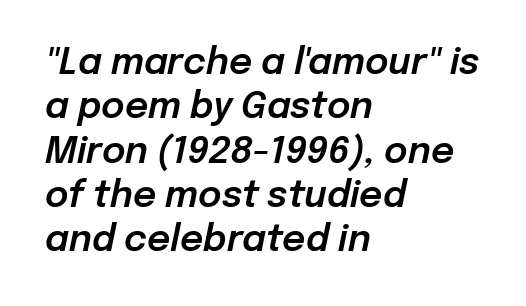
The image shows 36 px text type, italic (leaning right); set left-aligned, line spacing 1.23x, normal letter spacing, not underlined; low stroke contrast and a medium x-height.
